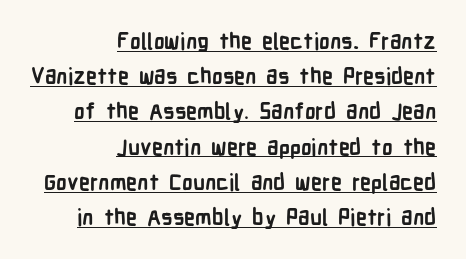
The lines are quadded right. This is underlined copy, the kind a proofreader might mark for attention. Chunky letters — that's bold for sure. The letterforms sit shoulder to shoulder at normal distance.
